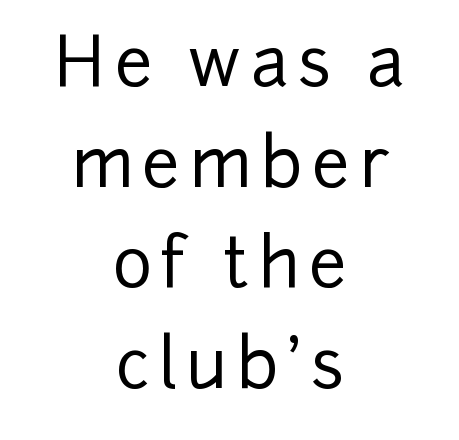
{"serif": "no", "italic": "no", "width": "normal", "stroke_contrast": "low", "x_height": "medium", "monospaced": "no", "underline": "no", "align": "center", "line_spacing": "normal", "line_spacing_ratio": 1.48, "glyph_px": 68}
